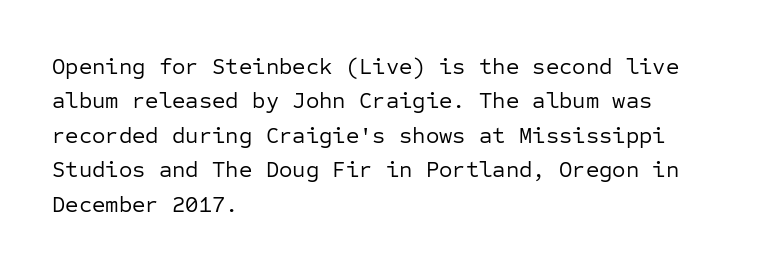
The image shows 23 px text type, upright; set left-aligned, normal line spacing (1.5x), normal letter spacing, not underlined.
